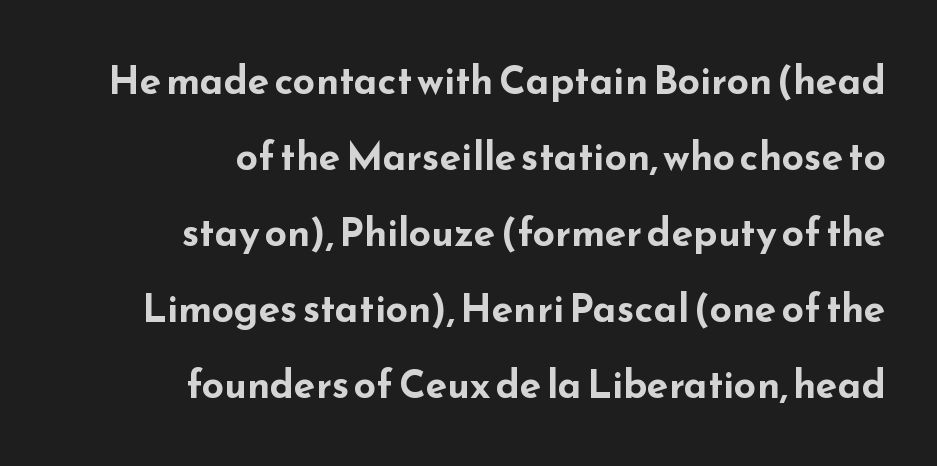
The image shows 39 px bold, wide sans-serif type, upright; set right-aligned, loose line spacing (1.95x), normal letter spacing, not underlined; low stroke contrast and a small x-height.
